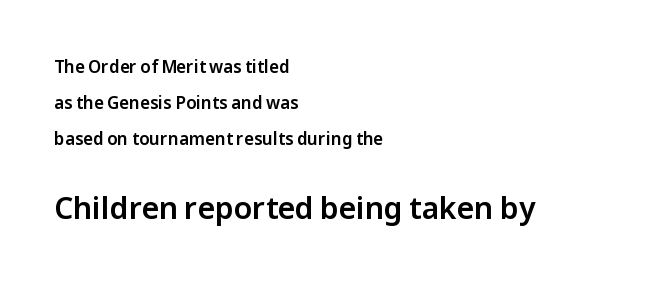
The image shows 30 px sans-serif type, upright; set left-aligned, loose line spacing (2.12x), normal letter spacing, not underlined; the second (bottom) block is 1.76x larger; low stroke contrast and a medium x-height.
